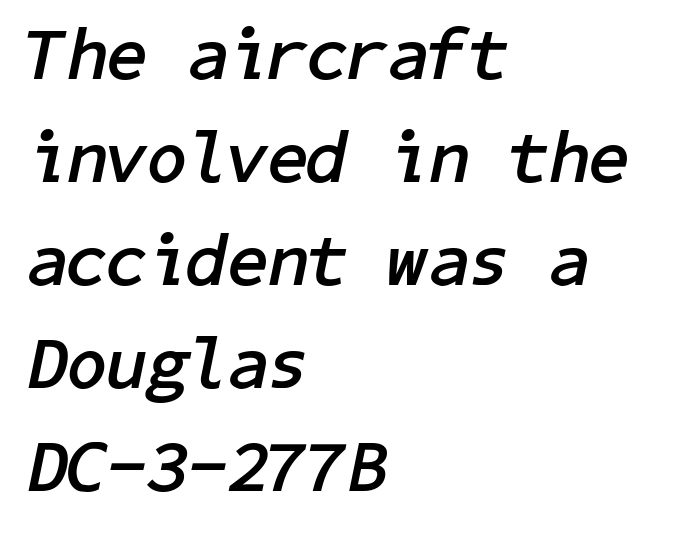
Is there much room between lines? A standard amount, neither cramped nor airy. The specimen reads as italic at a glance. Compared with a centered layout, this one pins lines to the left instead. Does extra space separate the letters? No, they use regular spacing.
